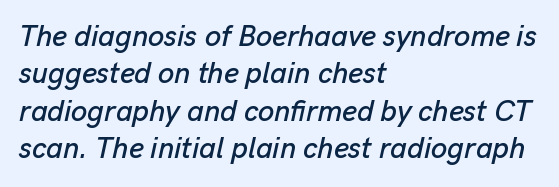
{"italic": "yes", "lean": "right", "slant_degrees": 13, "width": "normal", "stroke_contrast": "low", "x_height": "medium", "monospaced": "no", "underline": "no", "align": "left", "line_spacing": "normal", "line_spacing_ratio": 1.29, "letter_spacing": "normal", "letter_spacing_em": 0.0, "glyph_px": 29}
